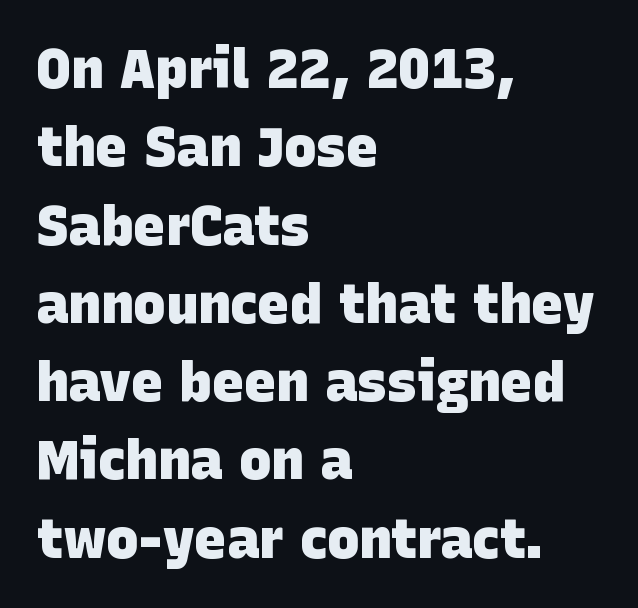
The image shows 54 px heavy sans-serif type; set left-aligned, normal line spacing (1.45x), normal letter spacing, not underlined; low stroke contrast and a large x-height.
